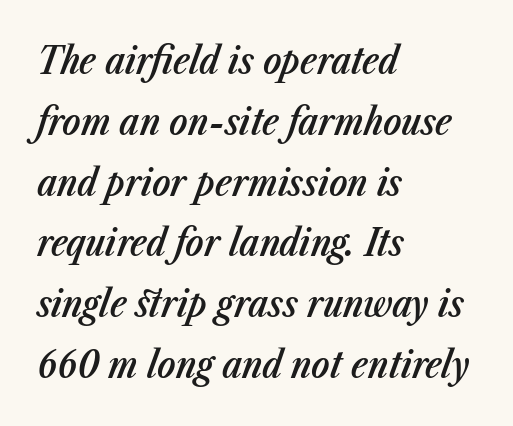
The image shows 38 px semibold, condensed type, italic (leaning right); set left-aligned, normal line spacing (1.6x), normal letter spacing, not underlined; low stroke contrast and a medium x-height.
